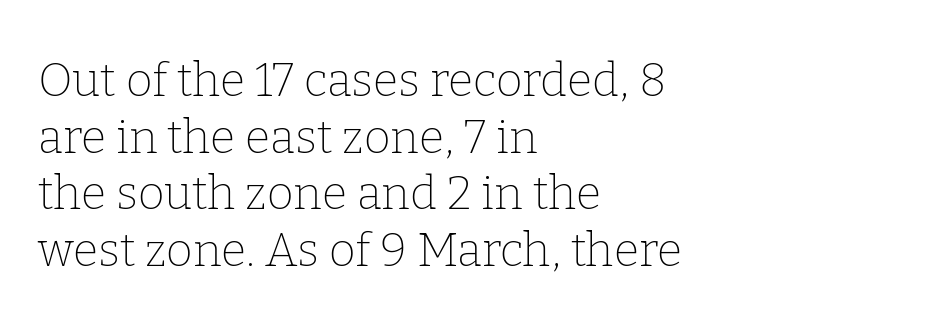
Q: Is the text bold? A: No.
Q: Is the text italic (slanted)? A: No, it is upright.
Q: Is the typeface a serif or a sans-serif typeface? A: Serif.
Q: Is the text underlined? A: No.
Q: How is the paragraph aligned? A: Left-aligned.
Q: Is the spacing between letters normal or unusually wide? A: Normal.
Q: Width (condensed, normal, or wide)? A: Normal.
Q: Stroke contrast? A: Low.
Q: x-height? A: Medium.
Q: Monospaced? A: No.
